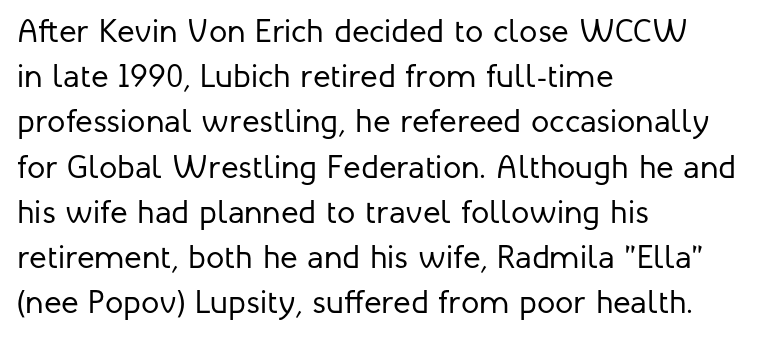
{"serif": "no", "italic": "no", "bold": "no", "weight": "regular", "width": "normal", "stroke_contrast": "low", "x_height": "medium", "monospaced": "no", "underline": "no", "align": "left", "line_spacing": "normal", "line_spacing_ratio": 1.37, "letter_spacing": "normal", "letter_spacing_em": 0.0, "glyph_px": 33}
